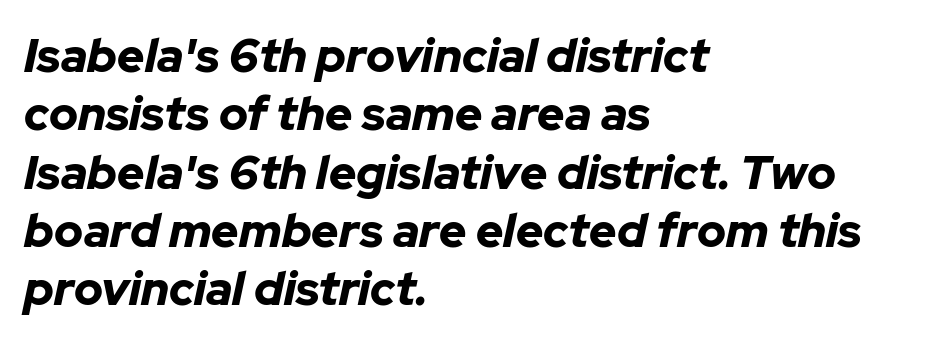
Leftover space on each line is placed entirely after the last word. These lines keep a tight, regular rhythm from letter to letter. Type without underlining. What weight is shown? A full bold with thick strokes. The rendering uses natural spacing where letterforms have individual widths.
